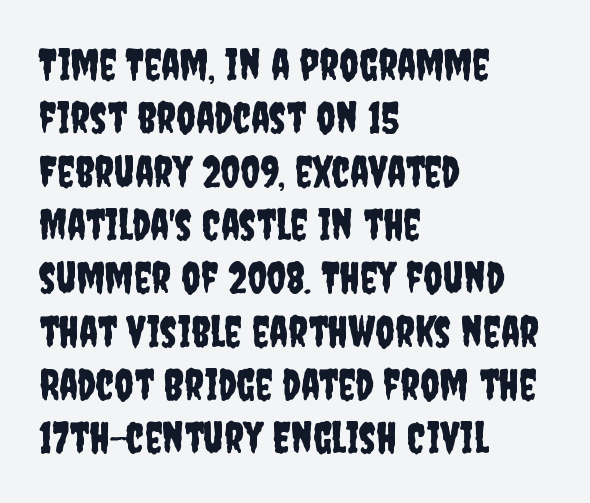
The image shows 43 px condensed sans-serif type, upright; set left-aligned, line spacing 1.24x, normal letter spacing, not underlined; low stroke contrast and a large x-height.
